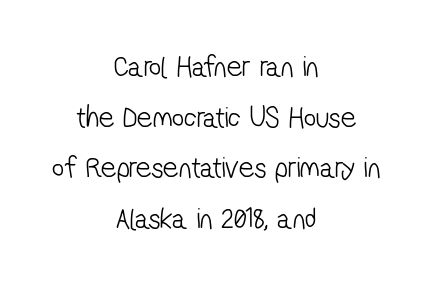
In terms of leading, this rendering sits right in the middle. Does the copy run flush right? No — it is centered line by line. The font is comparable to plain body text, perhaps lighter. Do the characters align in a grid? No, the font is proportional. The foot of each line stays bare and open. Classification — sans serif.
